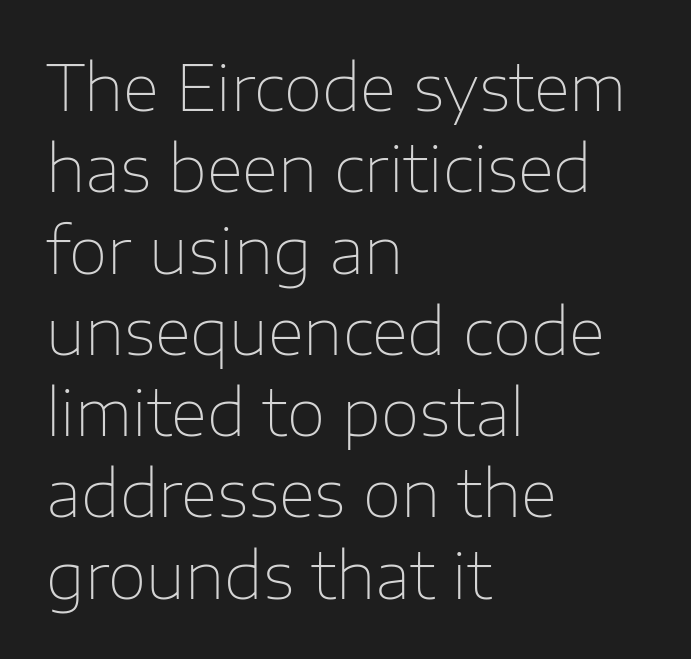
Q: Is the text bold? A: No.
Q: Is the text italic (slanted)? A: No, it is upright.
Q: Is the typeface a serif or a sans-serif typeface? A: Sans-serif.
Q: Is the text underlined? A: No.
Q: How is the paragraph aligned? A: Left-aligned.
Q: Is the spacing between letters normal or unusually wide? A: Normal.
Q: Is the spacing between lines tight, normal or loose? A: Normal.
Q: Width (condensed, normal, or wide)? A: Normal.
Q: Stroke contrast? A: Low.
Q: x-height? A: Medium.
Q: Monospaced? A: No.
